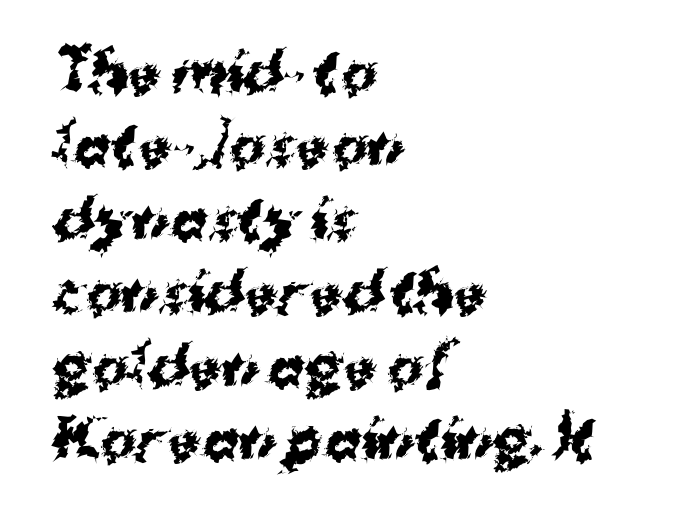
The specimen omits any rule beneath the text block's lines. The gaps between neighbouring characters are ordinary and unremarkable. Does the weight exceed regular? Yes, all the way to bold. These lines are set flush left with a ragged right edge. Notice how descenders clear the ascenders below comfortably — that's standard leading. The font family rendered here belongs to the sans-serif group.
